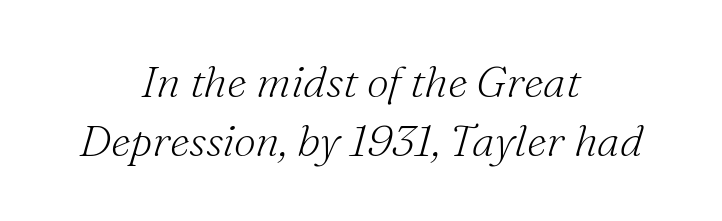
The weight tops out at a normal text grade. What's the leading like? Ordinary, nothing unusual. Both edges are ragged and mirror each other, which tells us the setting is centered. If you drew a line through each stem, it would be angled. Characters follow at the spacing the type designer built in. Unmarked baselines from the first word to the last.
